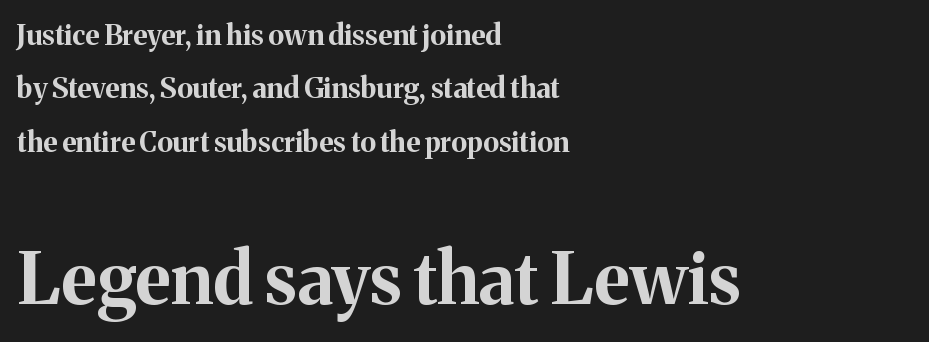
Default kerning and tracking; the words read as compact shapes. Line beginnings align vertically; line endings do not. The rendering shows small feet on the letterforms — a serif design. Note the varied advance widths — an 'i' is clearly narrower than an 'm'. Anything drawn beneath the words? Only blank space. The designer dialed line spacing up above the default.
